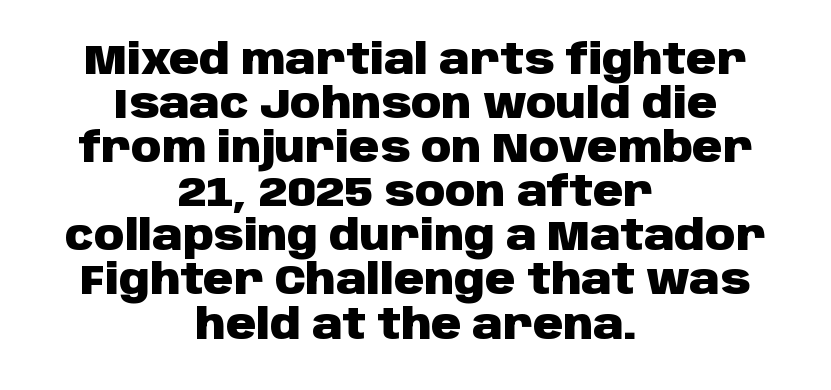
The image shows 42 px heavy sans-serif type, upright; set centered, tight line spacing (1.05x), normal letter spacing, not underlined; low stroke contrast and a large x-height.
